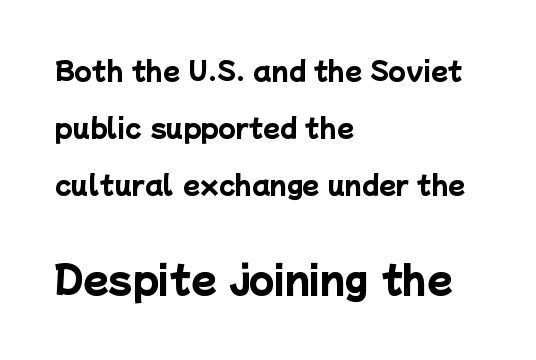
Q: Is the text bold? A: Yes.
Q: Is the typeface a serif or a sans-serif typeface? A: Sans-serif.
Q: Is the text underlined? A: No.
Q: How is the paragraph aligned? A: Left-aligned.
Q: Is the spacing between letters normal or unusually wide? A: Normal.
Q: Is the spacing between lines tight, normal or loose? A: Loose.
Q: Which block of text is set in a larger size, the first (top) or the second (bottom)? A: The second (bottom) one.
Q: Width (condensed, normal, or wide)? A: Normal.
Q: Stroke contrast? A: Low.
Q: x-height? A: Medium.
Q: Monospaced? A: No.
